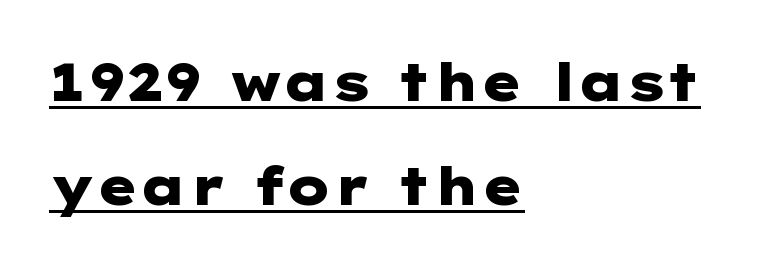
The image shows 52 px heavy, wide sans-serif type, upright; set left-aligned, loose line spacing (2.0x), normal letter spacing, underlined; low stroke contrast and a medium x-height.
